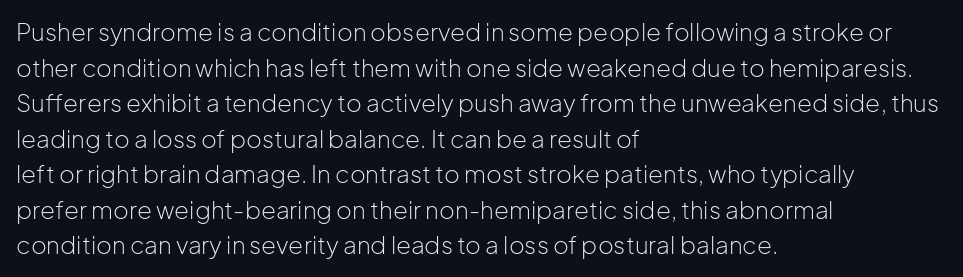
Q: Is the text bold? A: No.
Q: Is the text italic (slanted)? A: No, it is upright.
Q: Is the text underlined? A: No.
Q: How is the paragraph aligned? A: Left-aligned.
Q: Is the spacing between letters normal or unusually wide? A: Normal.
Q: Is the spacing between lines tight, normal or loose? A: Normal.
